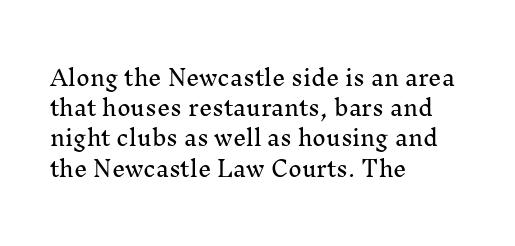
Q: Is the text italic (slanted)? A: No, it is upright.
Q: Is the text underlined? A: No.
Q: How is the paragraph aligned? A: Left-aligned.
Q: Is the spacing between letters normal or unusually wide? A: Normal.
Q: Is the spacing between lines tight, normal or loose? A: Normal.
